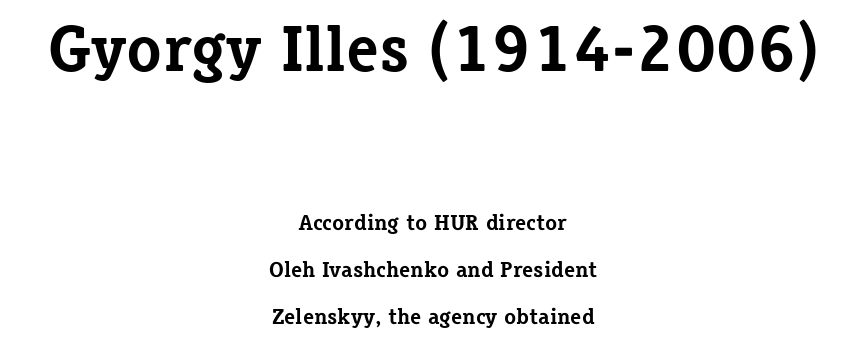
{"serif": "yes", "italic": "no", "bold": "yes", "weight": "bold", "width": "normal", "stroke_contrast": "low", "x_height": "medium", "monospaced": "no", "underline": "no", "align": "center", "line_spacing": "loose", "line_spacing_ratio": 2.14, "letter_spacing": "normal", "letter_spacing_em": 0.0, "larger_block": "first", "size_ratio": 2.95, "glyph_px": 65}
